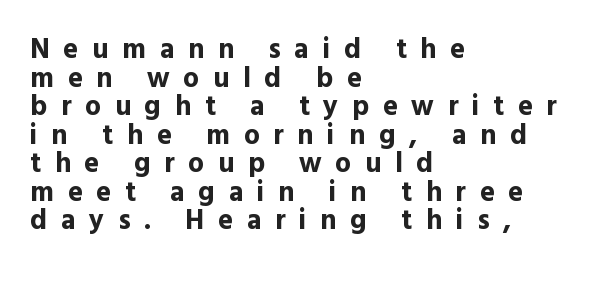
Q: Is the text bold? A: Yes.
Q: Is the text italic (slanted)? A: No, it is upright.
Q: Is the typeface a serif or a sans-serif typeface? A: Sans-serif.
Q: Is the text underlined? A: No.
Q: How is the paragraph aligned? A: Left-aligned.
Q: Is the spacing between letters normal or unusually wide? A: Unusually wide.
Q: Is the spacing between lines tight, normal or loose? A: Tight.
Q: Width (condensed, normal, or wide)? A: Normal.
Q: x-height? A: Medium.
Q: Monospaced? A: No.
